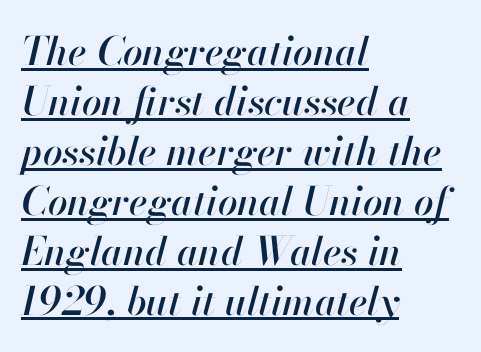
These lines keep a tight, regular rhythm from letter to letter. The text carries the slant typical of an italic or oblique font. Horizontally, the lines are justified to the leading edge only. A baseline rule has been typeset under these characters.
